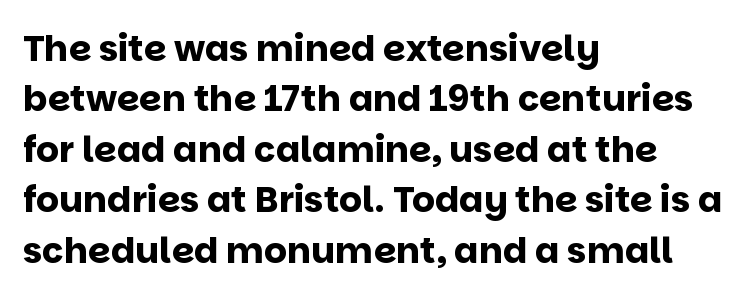
Q: Is the text bold? A: Yes.
Q: Is the text italic (slanted)? A: No, it is upright.
Q: Is the typeface a serif or a sans-serif typeface? A: Sans-serif.
Q: Is the text underlined? A: No.
Q: How is the paragraph aligned? A: Left-aligned.
Q: Is the spacing between letters normal or unusually wide? A: Normal.
Q: Is the spacing between lines tight, normal or loose? A: Normal.
Q: Width (condensed, normal, or wide)? A: Normal.
Q: Stroke contrast? A: Low.
Q: x-height? A: Large.
Q: Monospaced? A: No.
